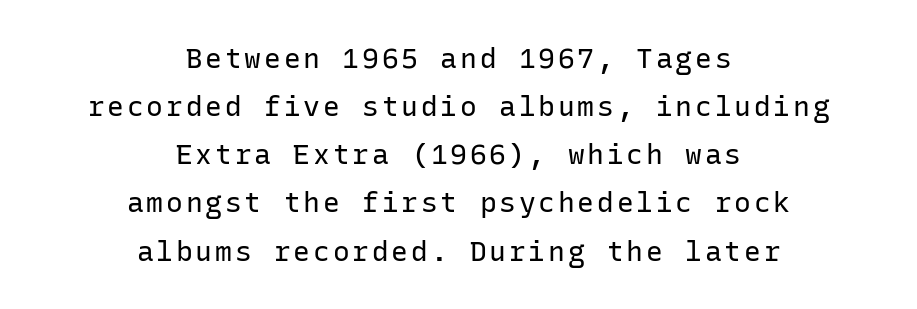
Notice how the passage keeps no hard edge, just a central spine. Decoration check: the copy has no underline. The characters are drawn with everyday or finer stroke widths. Ordinary non-slanted type is in use. Does the type have serifs? No, each stem ends abruptly. The rendering uses typewriter-style spacing with identical character cells.
